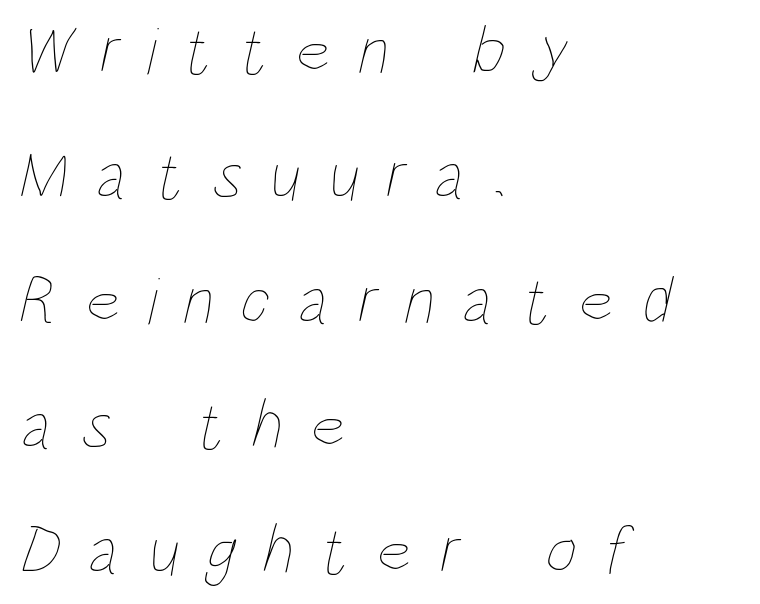
{"bold": "no", "weight": "thin", "width": "condensed", "stroke_contrast": "low", "x_height": "large", "monospaced": "no", "underline": "no", "align": "left", "line_spacing_ratio": 1.84, "letter_spacing": "wide", "letter_spacing_em": 0.4, "glyph_px": 68}
